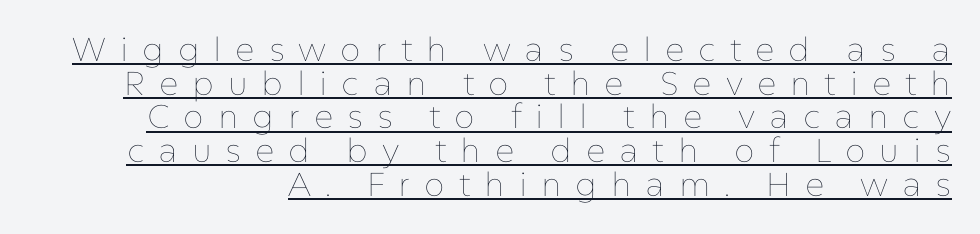
Quick note: underline on. Vertically, the passage feels compressed, each row crowding the next. Someone cranked the tracking dial way up on this one. This is the regular roman posture of the typeface.
